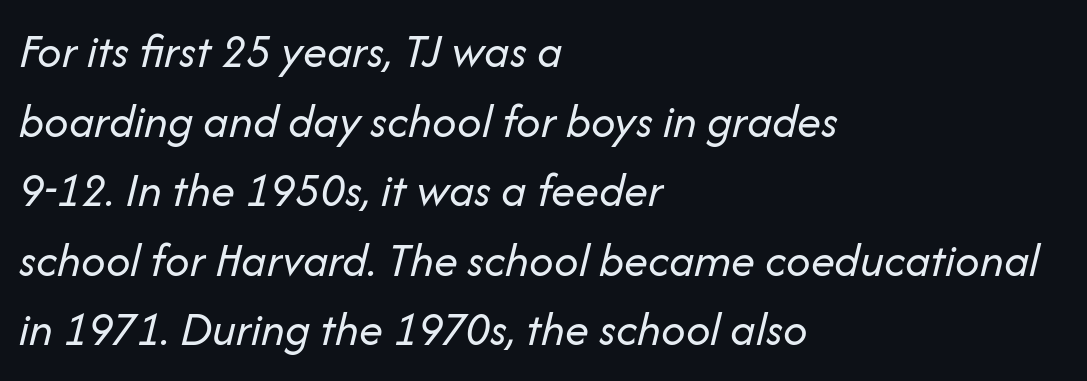
Q: Is the text bold? A: No.
Q: Is the text italic (slanted)? A: Yes, it leans right by about 14 degrees.
Q: Is the text underlined? A: No.
Q: How is the paragraph aligned? A: Left-aligned.
Q: Is the spacing between letters normal or unusually wide? A: Normal.
Q: Is the spacing between lines tight, normal or loose? A: Normal.
Q: Width (condensed, normal, or wide)? A: Normal.
Q: Stroke contrast? A: Low.
Q: x-height? A: Medium.
Q: Monospaced? A: No.
